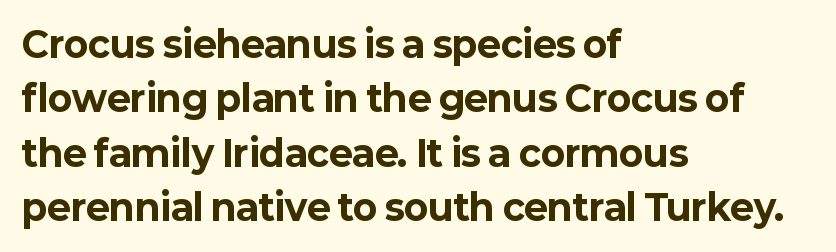
Q: Is the text bold? A: Yes.
Q: Is the text italic (slanted)? A: No, it is upright.
Q: Is the typeface a serif or a sans-serif typeface? A: Sans-serif.
Q: Is the text underlined? A: No.
Q: How is the paragraph aligned? A: Left-aligned.
Q: Is the spacing between letters normal or unusually wide? A: Normal.
Q: Is the spacing between lines tight, normal or loose? A: Normal.
Q: Width (condensed, normal, or wide)? A: Normal.
Q: Stroke contrast? A: Low.
Q: x-height? A: Medium.
Q: Monospaced? A: No.
